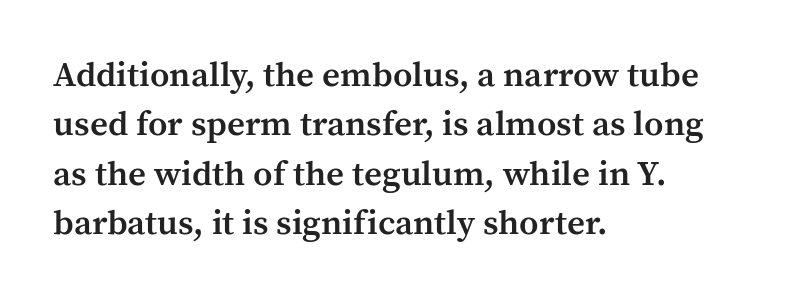
The image shows 35 px semibold serif type, upright; set left-aligned, normal line spacing (1.41x), normal letter spacing, not underlined; medium stroke contrast and a medium x-height.
